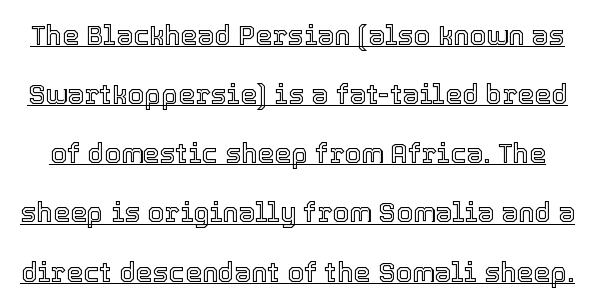
{"italic": "no", "underline": "yes", "line_spacing": "loose", "line_spacing_ratio": 2.19, "letter_spacing": "normal", "letter_spacing_em": 0.0, "glyph_px": 27}
